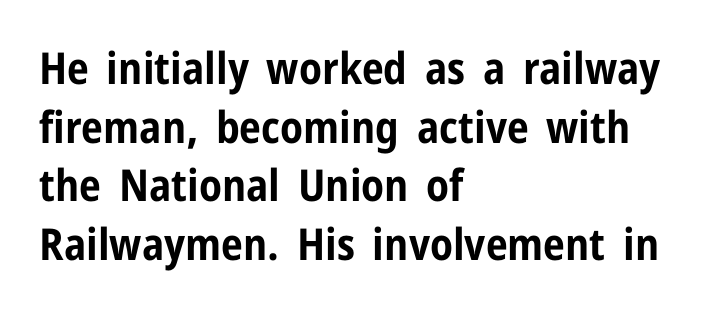
Emphasis by weight is at full strength: bold. Spacing verdict: proportional, widths tailored to each character. Is the letter spacing exaggerated? No — it looks like the ordinary default. The glyphs are unaccompanied by any horizontal stroke below them. To sum up the face: it is a sans, with no serifs. Summary of vertical rhythm: regular, with standard interline spacing.
